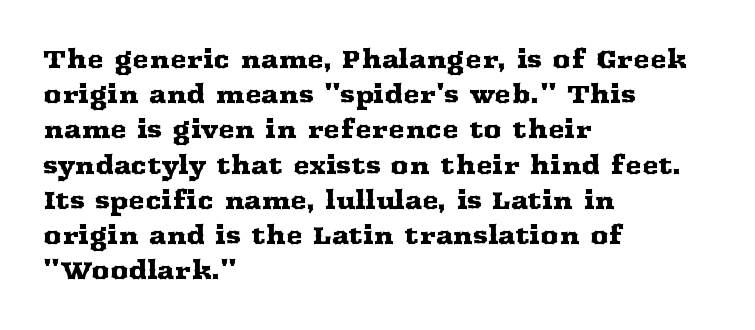
Q: Is the text italic (slanted)? A: No, it is upright.
Q: Is the text underlined? A: No.
Q: How is the paragraph aligned? A: Left-aligned.
Q: Is the spacing between letters normal or unusually wide? A: Normal.
Q: Is the spacing between lines tight, normal or loose? A: Normal.
